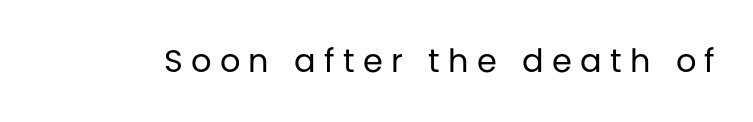
Stems and bowls with no extra thickness — not bold. Ascenders rise straight up at ninety degrees. How are the letters spaced? Widely, with obvious added tracking. Clear beneath every line of the passage. Type style note: lacks serifs. Here the designer chose a conventional face with non-uniform glyph widths.
